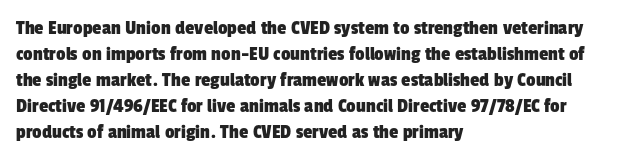
Short and long lines alike share a common starting point at left. Nobody touched the tracking dial on this one. The string is rendered with underlining switched off.
